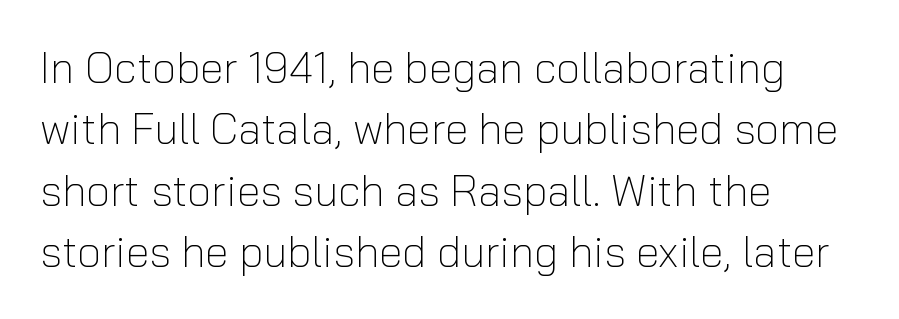
The passage shown is typeset with a sans-serif family. Students, note that the glyphs here touch the page at normal intervals. A normal amount of white space separates one row of letters from the next. Weight class: somewhere from thin through regular. Descenders hang freely into open space. Proportional: the letters do not fall into vertical columns.
